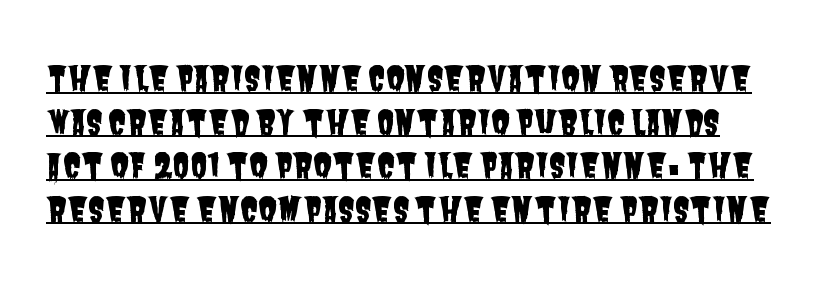
The image shows 34 px condensed sans-serif type; set normal line spacing (1.28x), normal letter spacing, underlined; low stroke contrast and a large x-height.
